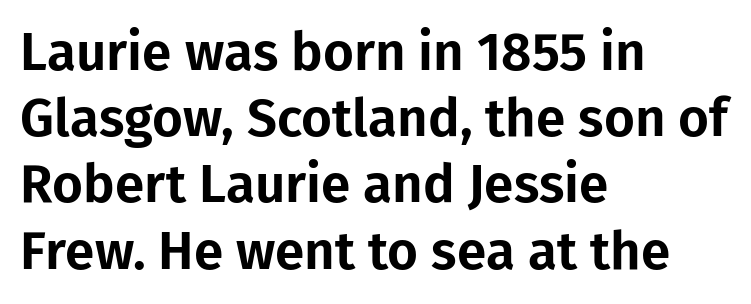
{"serif": "no", "italic": "no", "width": "normal", "stroke_contrast": "low", "x_height": "medium", "monospaced": "no", "underline": "no", "align": "left", "line_spacing": "normal", "line_spacing_ratio": 1.25, "letter_spacing": "normal", "letter_spacing_em": 0.0, "glyph_px": 53}
